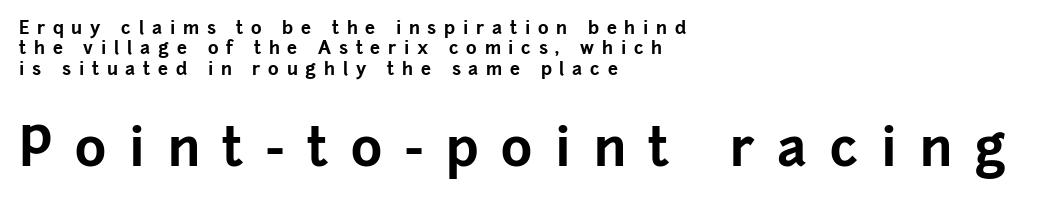
{"serif": "no", "italic": "no", "bold": "yes", "weight": "bold", "width": "normal", "stroke_contrast": "low", "x_height": "medium", "monospaced": "no", "underline": "no", "align": "left", "line_spacing": "tight", "line_spacing_ratio": 1.13, "letter_spacing": "wide", "letter_spacing_em": 0.43, "larger_block": "second", "size_ratio": 2.94, "glyph_px": 53}
